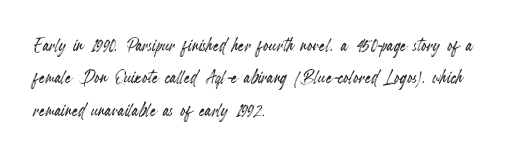
Q: Is the text italic (slanted)? A: Yes.
Q: Is the text underlined? A: No.
Q: How is the paragraph aligned? A: Left-aligned.
Q: Is the spacing between letters normal or unusually wide? A: Normal.
Q: Is the spacing between lines tight, normal or loose? A: Normal.
